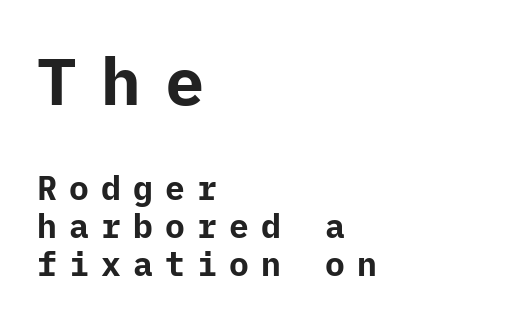
These two chunks differ in scale, with the top chunk taking the larger measure. This is sans-serif lettering, the kind often seen on screens and signage. Glyph-to-glyph distance is far greater than everyday printed text. Tightly led — the rows are bunched. The face used here has the dense, thick strokes of a bold.
